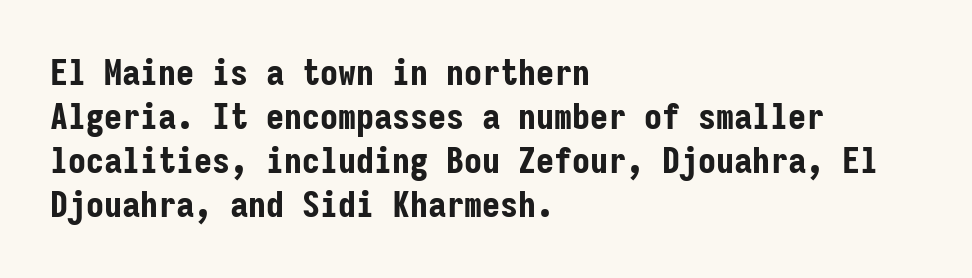
{"serif": "no", "italic": "no", "bold": "yes", "weight": "bold", "width": "condensed", "stroke_contrast": "low", "x_height": "medium", "monospaced": "yes", "underline": "no", "align": "left", "line_spacing_ratio": 1.22, "letter_spacing": "normal", "letter_spacing_em": 0.0, "glyph_px": 36}
